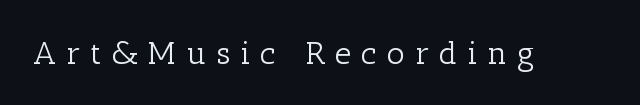
Q: Is the text bold? A: No.
Q: Is the text italic (slanted)? A: No, it is upright.
Q: Is the typeface a serif or a sans-serif typeface? A: Serif.
Q: Is the text underlined? A: No.
Q: Is the spacing between letters normal or unusually wide? A: Unusually wide.
Q: Width (condensed, normal, or wide)? A: Normal.
Q: Stroke contrast? A: Low.
Q: x-height? A: Medium.
Q: Monospaced? A: No.
